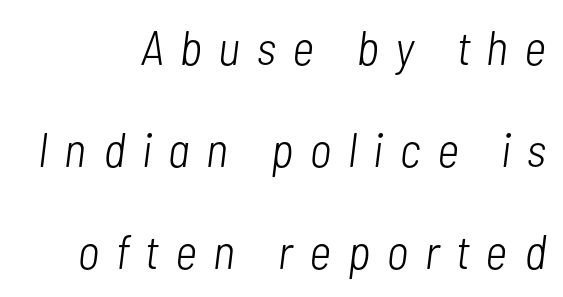
The image shows 48 px light, condensed type, italic (leaning right); set loose line spacing (2.13x), unusually wide letter spacing (+0.35 em), not underlined; low stroke contrast and a medium x-height.
